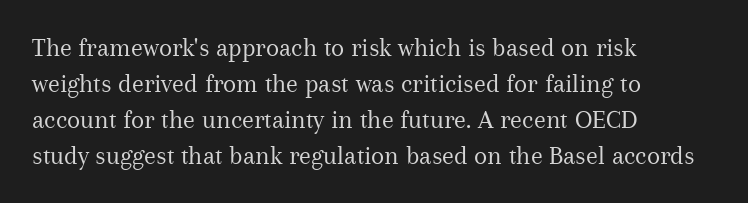
A clean baseline with only descenders dipping below it. The letters stand upright; this is a roman face. The letterforms sit shoulder to shoulder at normal distance. The compositor pushed each line to the left boundary.
